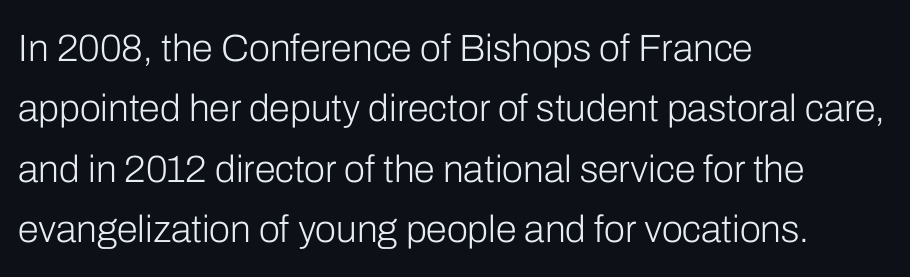
The rendering shows plain stroke endings on the letterforms — a sans-serif design. Horizontal bands of white between lines are of average thickness. This is not heavy type; no bold has been used. In terms of posture, this sample is upright.
